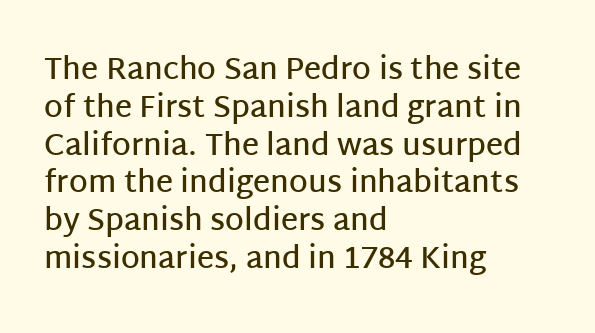
The image shows 30 px semibold sans-serif type, upright; set left-aligned, normal line spacing (1.26x), normal letter spacing, not underlined; low stroke contrast and a large x-height.
